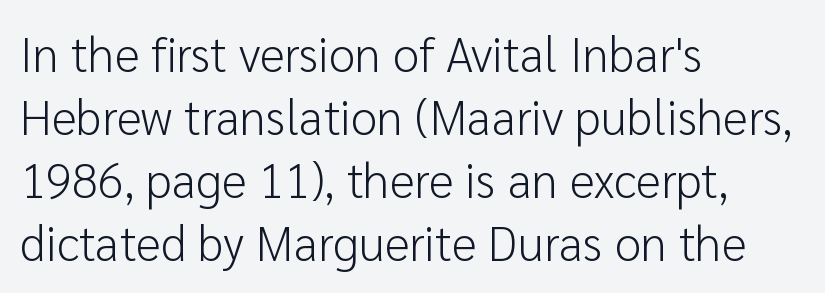
{"serif": "no", "italic": "no", "bold": "no", "weight": "light", "width": "normal", "stroke_contrast": "low", "x_height": "medium", "monospaced": "no", "underline": "no", "align": "left", "line_spacing": "normal", "line_spacing_ratio": 1.31, "letter_spacing": "normal", "letter_spacing_em": 0.0, "glyph_px": 48}
